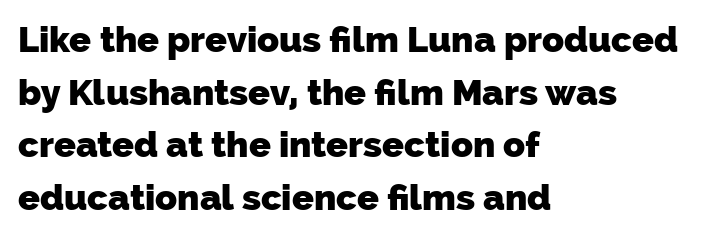
{"serif": "no", "bold": "yes", "weight": "heavy", "width": "normal", "stroke_contrast": "low", "x_height": "medium", "monospaced": "no", "underline": "no", "align": "left", "line_spacing": "normal", "line_spacing_ratio": 1.46, "letter_spacing": "normal", "letter_spacing_em": 0.0, "glyph_px": 36}
